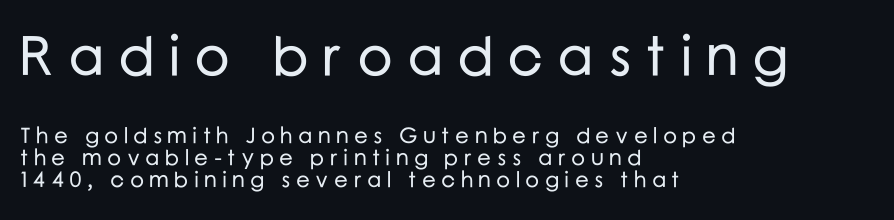
The compositor pushed each line to the left boundary. The designer went with a sans here, leaving each stem footless. You could not count columns in this text — the font is proportionally spaced. Italic: no, the glyphs are upright roman.
